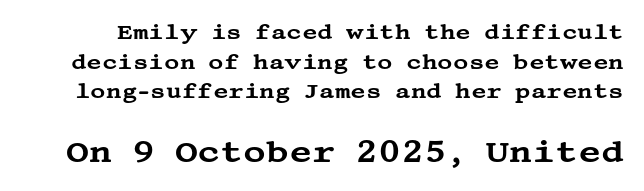
The image shows 31 px wide serif type, upright; set normal line spacing (1.41x), normal letter spacing, not underlined; the second (bottom) block is 1.48x larger; medium stroke contrast and a large x-height.
